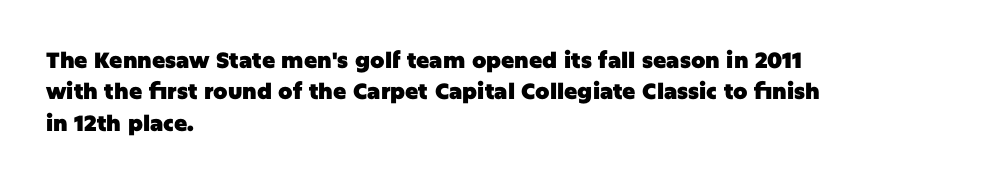
{"italic": "no", "bold": "yes", "underline": "no", "align": "left", "line_spacing": "normal", "line_spacing_ratio": 1.43, "letter_spacing": "normal", "letter_spacing_em": 0.0, "glyph_px": 22}
